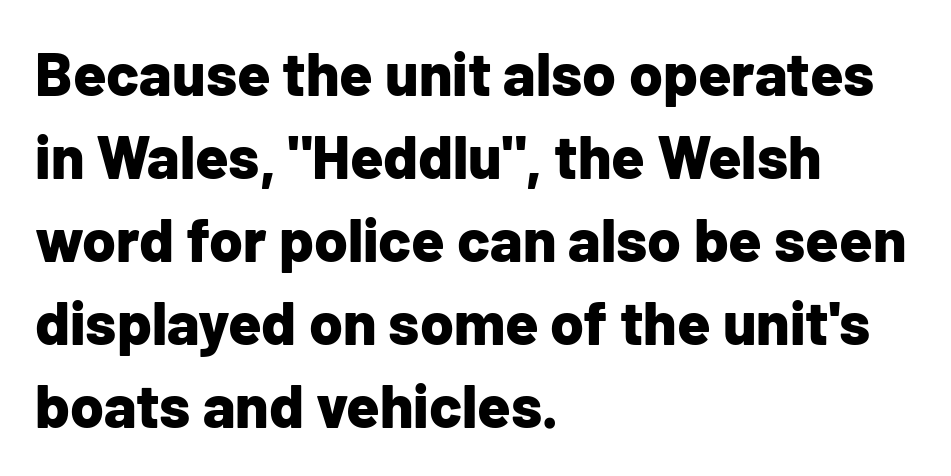
A clean baseline with only descenders dipping below it. This block has exactly the height ordinary leading produces. Designer's note — italics off, roman on. Each letter's strokes conclude bluntly, with no projecting serifs. This sample uses plain, unmodified letter spacing.
